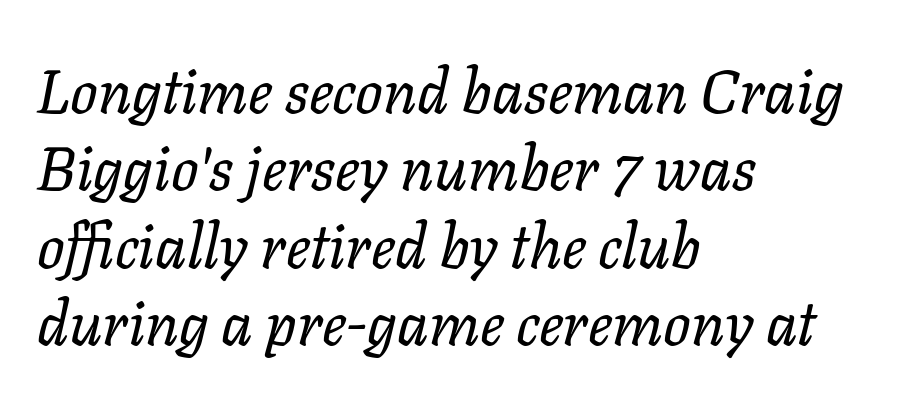
Is the type heavy? It reads as light-to-regular instead. Summary of vertical rhythm: regular, with standard interline spacing. Check the space under the baseline: it is left empty. The specimen reads as italic at a glance.
